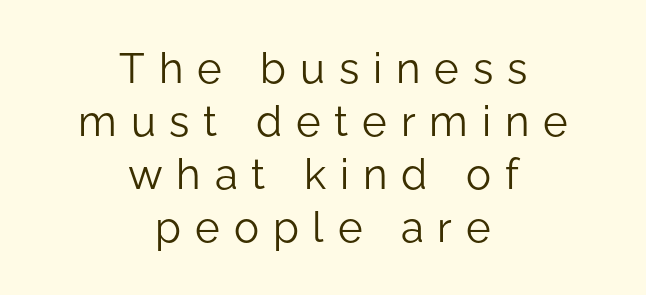
The image shows 42 px light sans-serif type, upright; set centered, normal line spacing (1.26x), unusually wide letter spacing (+0.33 em), not underlined; low stroke contrast and a medium x-height.
